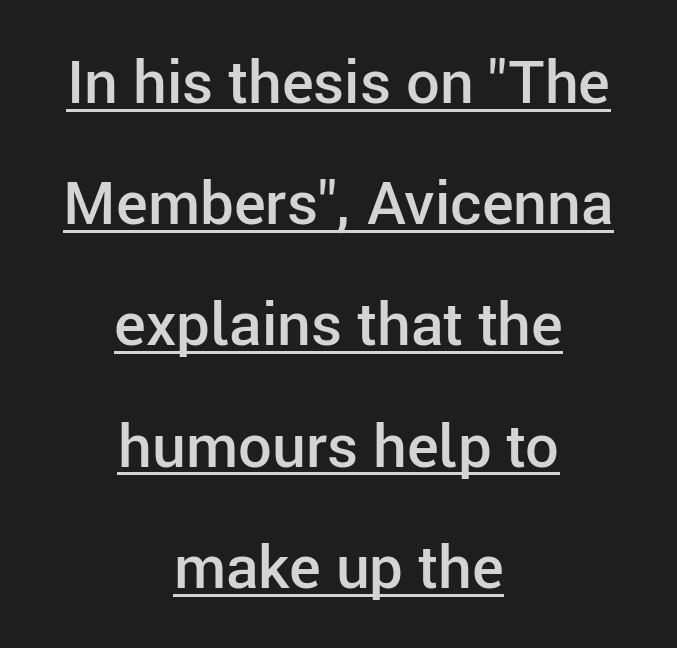
Q: Is the text bold? A: Semi-bold.
Q: Is the text italic (slanted)? A: No, it is upright.
Q: Is the typeface a serif or a sans-serif typeface? A: Sans-serif.
Q: Is the text underlined? A: Yes.
Q: How is the paragraph aligned? A: Centered.
Q: Is the spacing between letters normal or unusually wide? A: Normal.
Q: Is the spacing between lines tight, normal or loose? A: Loose.
Q: Width (condensed, normal, or wide)? A: Normal.
Q: Stroke contrast? A: Low.
Q: x-height? A: Medium.
Q: Monospaced? A: No.
